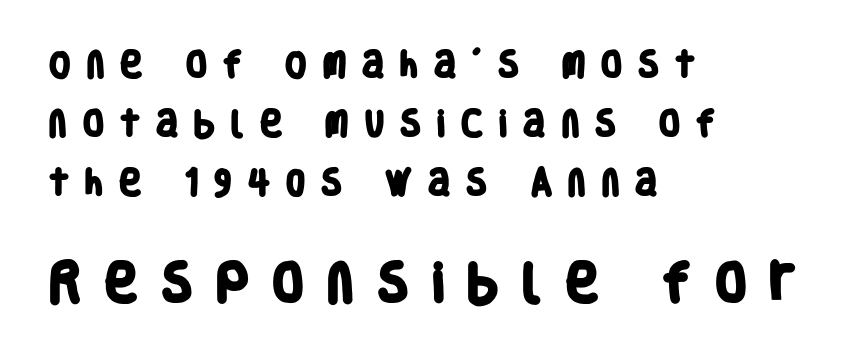
Q: Is the text bold? A: Yes.
Q: Is the typeface a serif or a sans-serif typeface? A: Sans-serif.
Q: Is the text underlined? A: No.
Q: How is the paragraph aligned? A: Left-aligned.
Q: Is the spacing between letters normal or unusually wide? A: Unusually wide.
Q: Is the spacing between lines tight, normal or loose? A: Loose.
Q: Which block of text is set in a larger size, the first (top) or the second (bottom)? A: The second (bottom) one.
Q: Width (condensed, normal, or wide)? A: Condensed.
Q: Stroke contrast? A: Low.
Q: x-height? A: Large.
Q: Monospaced? A: No.
